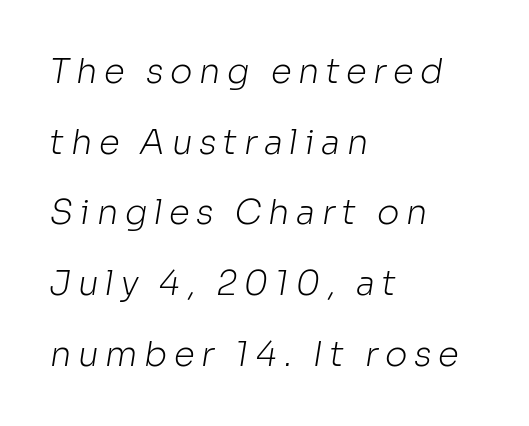
What's the leading like? Stretched, with rows far apart. The face used here is proportionally spaced, like ordinary book or web type. Ink coverage per letter is moderate at most. In CSS terms this would be text-align: left.
